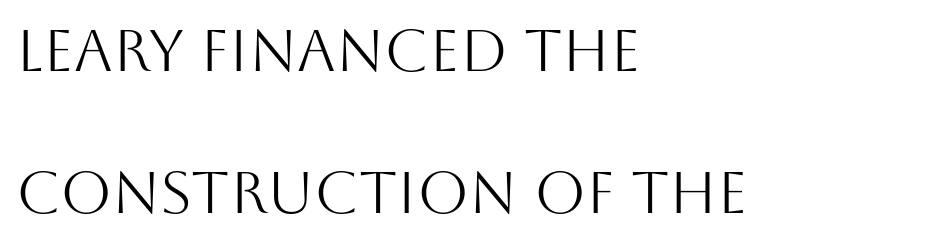
The image shows 59 px light sans-serif type, upright; set left-aligned, loose line spacing (2.4x), normal letter spacing, not underlined; medium stroke contrast and a large x-height.
